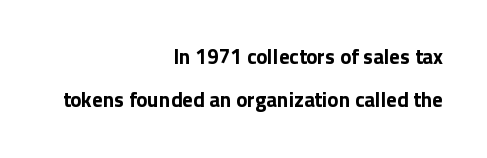
{"italic": "no", "bold": "yes", "underline": "no", "align": "right", "line_spacing": "loose", "line_spacing_ratio": 2.06, "letter_spacing": "normal", "letter_spacing_em": 0.0, "glyph_px": 21}
